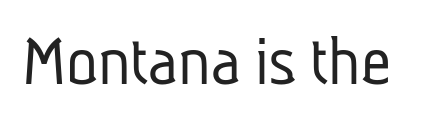
The image shows 74 px light, condensed sans-serif type; set normal letter spacing, not underlined; low stroke contrast and a medium x-height.
